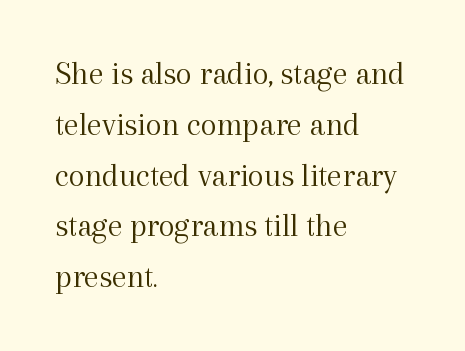
Rows of type keep a routine distance in the vertical direction. Bare-footed words on every line. Letters have the restrained weight of plain body copy at most. The letterforms sit shoulder to shoulder at normal distance. You could not count columns in this text — the font is proportionally spaced. Check where the strokes stop: tiny serifs finish them off.
